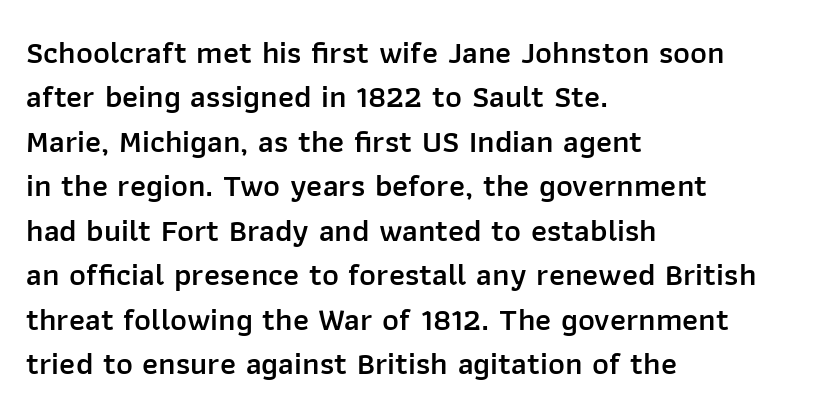
{"serif": "no", "italic": "no", "bold": "semi", "weight": "semibold", "width": "normal", "stroke_contrast": "low", "x_height": "medium", "monospaced": "no", "underline": "no", "align": "left", "line_spacing": "normal", "line_spacing_ratio": 1.39, "letter_spacing": "normal", "letter_spacing_em": 0.0, "glyph_px": 32}
